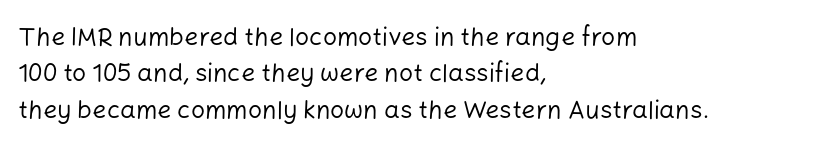
In terms of posture, this sample is upright. The passage shown has conventional tracking throughout. The zone under the glyphs is completely vacant. The lines are quadded left. These glyphs show unthickened strokes, regular width or finer. Rows of type keep a routine distance in the vertical direction.
